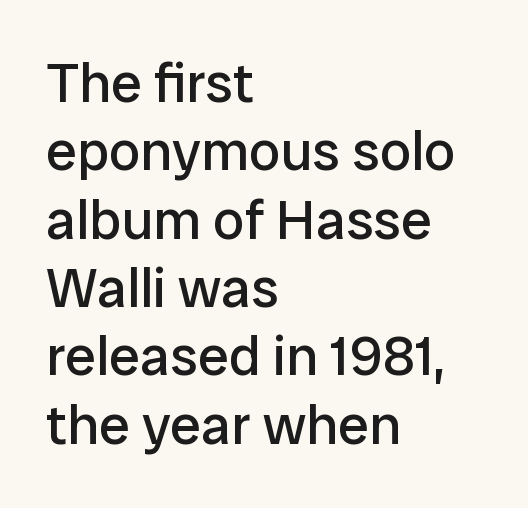
Q: Is the text bold? A: No.
Q: Is the text italic (slanted)? A: No, it is upright.
Q: Is the typeface a serif or a sans-serif typeface? A: Sans-serif.
Q: Is the text underlined? A: No.
Q: How is the paragraph aligned? A: Left-aligned.
Q: Is the spacing between letters normal or unusually wide? A: Normal.
Q: Width (condensed, normal, or wide)? A: Normal.
Q: Stroke contrast? A: Low.
Q: x-height? A: Medium.
Q: Monospaced? A: No.
